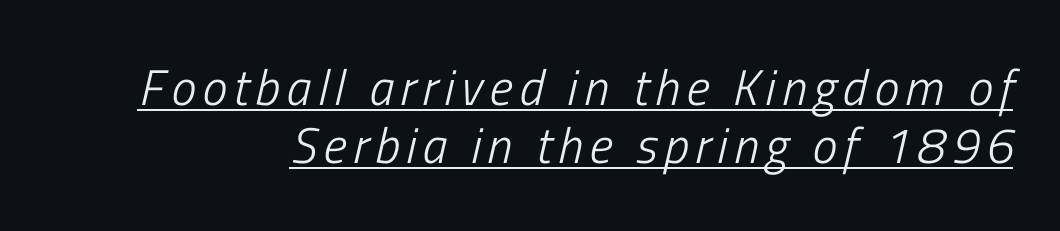
Q: Is the text bold? A: No.
Q: Is the text italic (slanted)? A: Yes, it leans right by about 13 degrees.
Q: Is the text underlined? A: Yes.
Q: Width (condensed, normal, or wide)? A: Condensed.
Q: Stroke contrast? A: Low.
Q: x-height? A: Medium.
Q: Monospaced? A: No.
